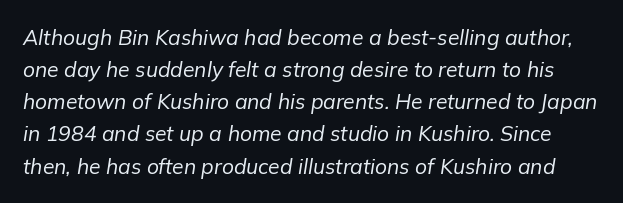
The specimen omits any rule beneath the text block's lines. Honestly, the row spacing looks completely unremarkable. What stands out about the letter spacing? Nothing — it is the standard amount. Every character sits at an angle, as italics do.
